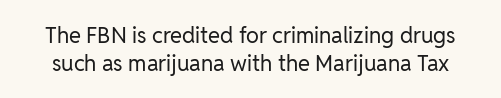
The image shows 22 px text type, upright; set normal line spacing (1.26x), normal letter spacing, not underlined.
